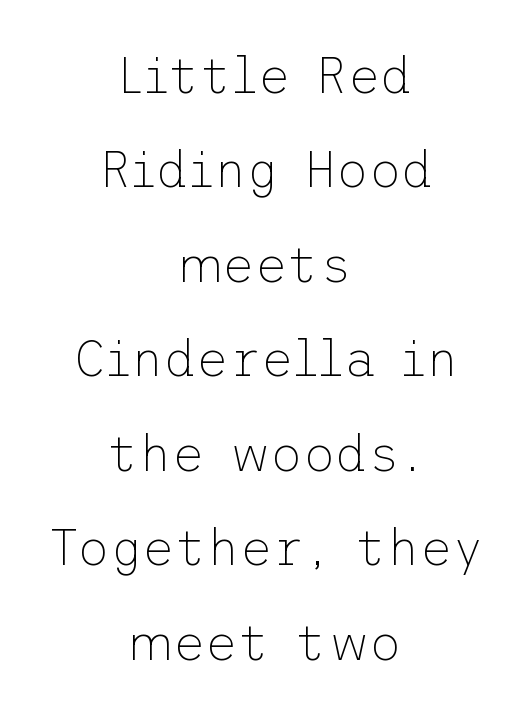
{"serif": "no", "italic": "no", "bold": "no", "weight": "thin", "width": "normal", "stroke_contrast": "low", "x_height": "medium", "underline": "no", "align": "center", "line_spacing_ratio": 1.89, "letter_spacing": "normal", "letter_spacing_em": 0.0, "glyph_px": 50}
